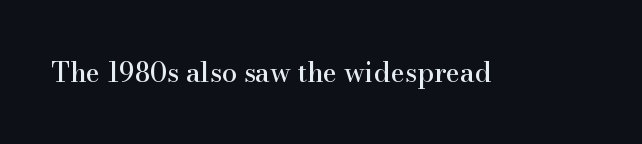
{"italic": "no", "underline": "no", "letter_spacing": "normal", "letter_spacing_em": 0.0, "glyph_px": 27}
